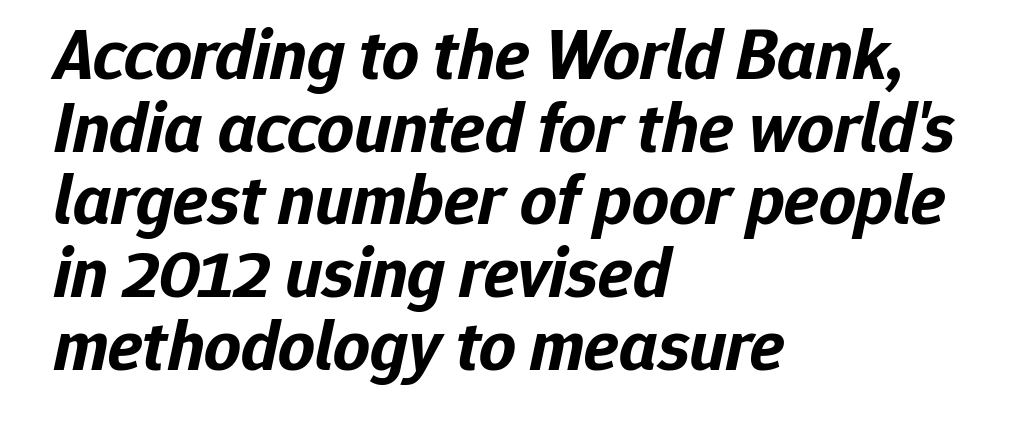
The image shows 72 px bold type, italic (leaning right); set left-aligned, tight line spacing (1.01x), normal letter spacing, not underlined; low stroke contrast and a medium x-height.
